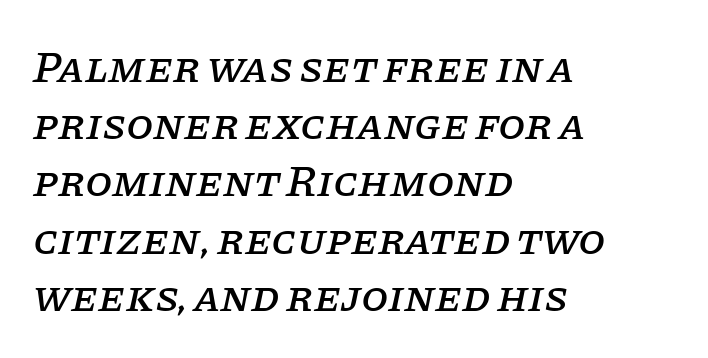
Q: Is the text italic (slanted)? A: Yes, it leans right by about 11 degrees.
Q: Is the typeface a serif or a sans-serif typeface? A: Serif.
Q: Is the text underlined? A: No.
Q: How is the paragraph aligned? A: Left-aligned.
Q: Is the spacing between letters normal or unusually wide? A: Normal.
Q: Is the spacing between lines tight, normal or loose? A: Normal.
Q: Width (condensed, normal, or wide)? A: Normal.
Q: Stroke contrast? A: Low.
Q: x-height? A: Large.
Q: Monospaced? A: No.
